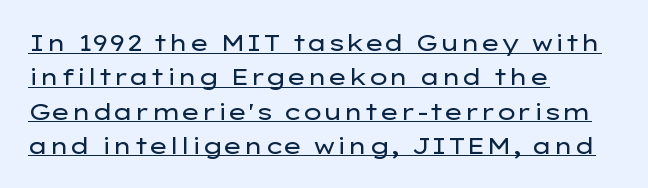
Q: Is the text bold? A: No.
Q: Is the text italic (slanted)? A: No, it is upright.
Q: Is the text underlined? A: Yes.
Q: How is the paragraph aligned? A: Left-aligned.
Q: Is the spacing between letters normal or unusually wide? A: Normal.
Q: Is the spacing between lines tight, normal or loose? A: Normal.
